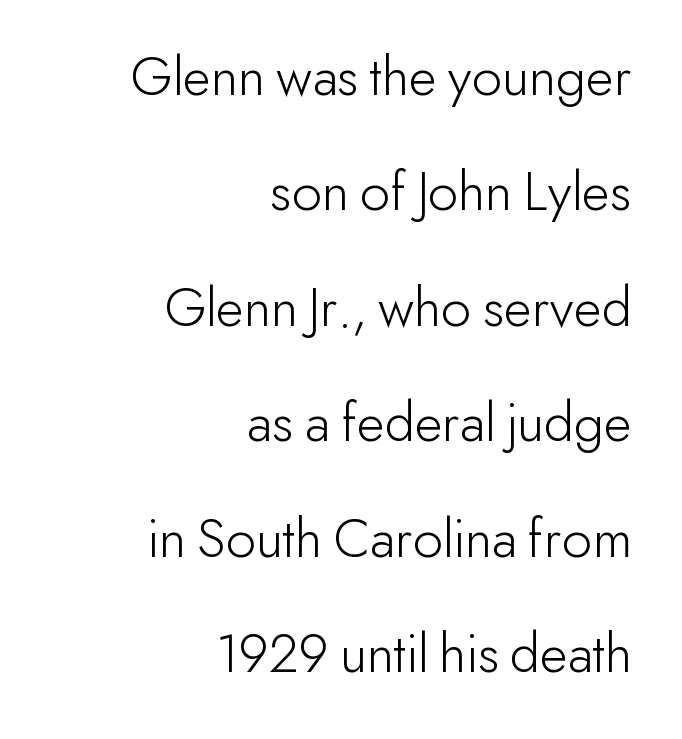
The image shows 58 px light sans-serif type, upright; set right-aligned, loose line spacing (1.99x), normal letter spacing, not underlined; low stroke contrast and a small x-height.
